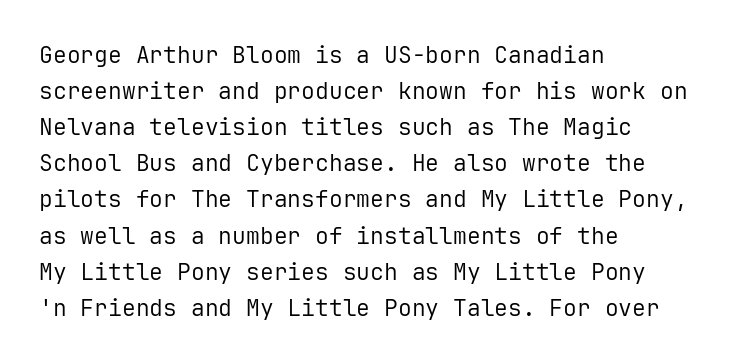
Q: Is the text bold? A: No.
Q: Is the text italic (slanted)? A: No, it is upright.
Q: Is the text underlined? A: No.
Q: How is the paragraph aligned? A: Left-aligned.
Q: Is the spacing between letters normal or unusually wide? A: Normal.
Q: Is the spacing between lines tight, normal or loose? A: Normal.
